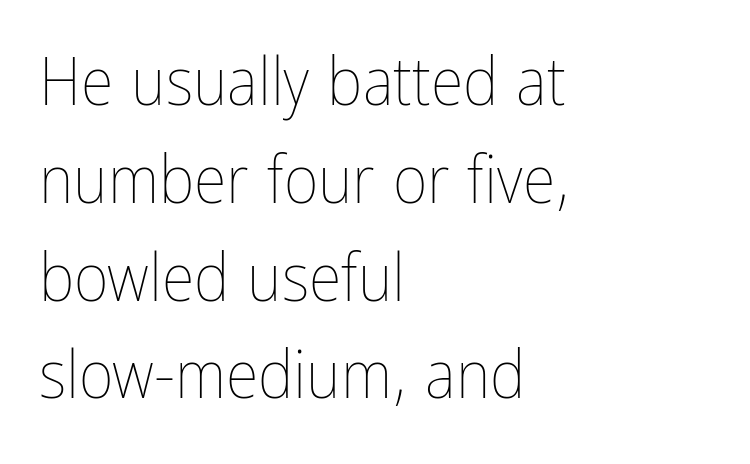
Summary of weight: not heavy and not bold. Looks like regular typesetting: each glyph gets only the width it needs. Words float on clear page, feet unadorned. Glyph-to-glyph distance matches everyday printed text.
